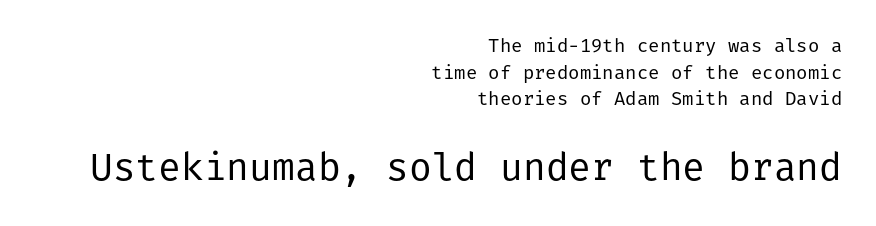
The string is rendered with underlining switched off. A typesetter would call this zero additional tracking. Scale increases going downward across the two blocks. Whoever set this chose a conventional vertical rhythm.
